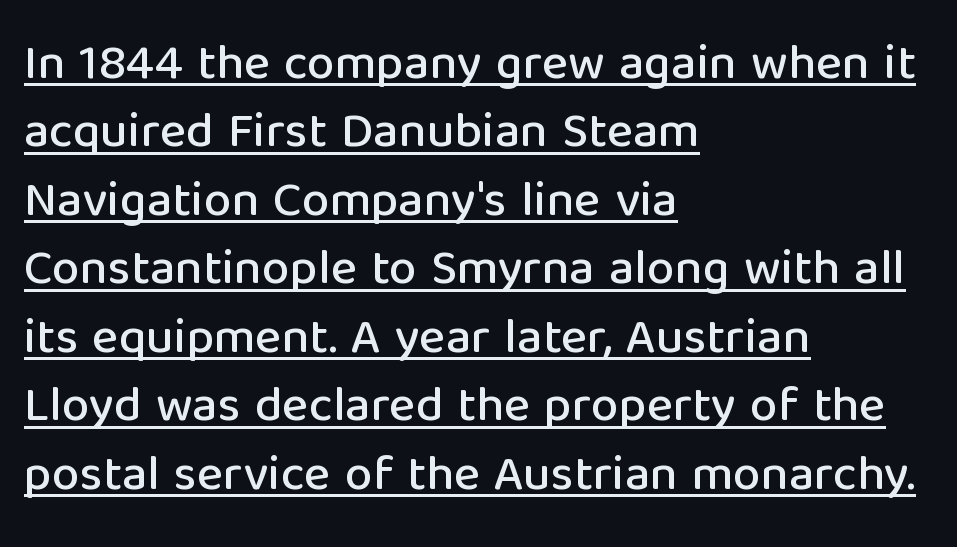
You could not count columns in this text — the font is proportionally spaced. This is roman type, the default non-slanted kind. The letters carry no serifs — their stems end cleanly without finishing strokes. This sample carries an underscore along the baseline area. One glance says typical: line gaps are just what's usual. Inter-character spacing is left at the font's built-in metrics.
